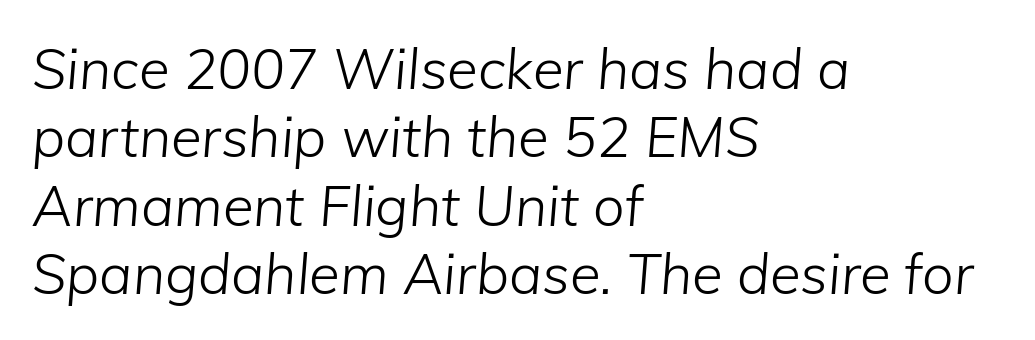
{"italic": "yes", "lean": "right", "slant_degrees": 5, "bold": "no", "weight": "light", "width": "normal", "stroke_contrast": "low", "x_height": "medium", "monospaced": "no", "underline": "no", "align": "left", "line_spacing_ratio": 1.22, "letter_spacing": "normal", "letter_spacing_em": 0.0, "glyph_px": 56}
